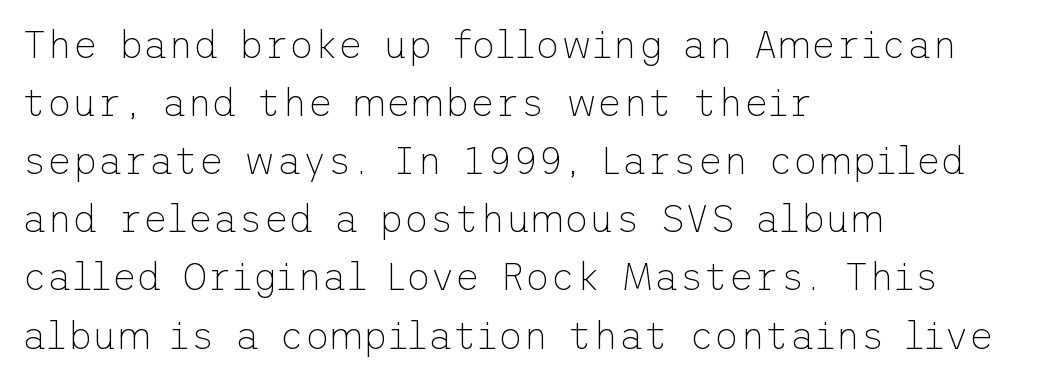
The image shows 39 px thin sans-serif type, upright; set left-aligned, normal line spacing (1.49x), normal letter spacing, not underlined; low stroke contrast and a medium x-height.
